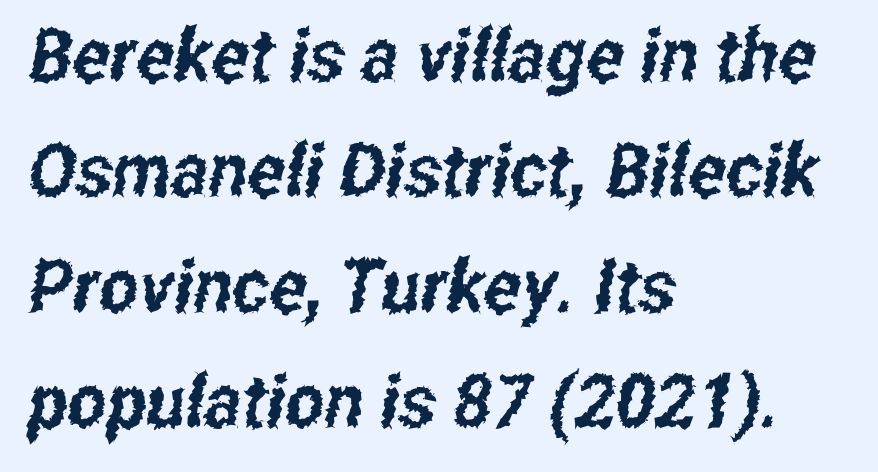
{"serif": "no", "width": "condensed", "stroke_contrast": "low", "x_height": "medium", "monospaced": "no", "underline": "no", "align": "left", "line_spacing": "normal", "line_spacing_ratio": 1.56, "letter_spacing": "normal", "letter_spacing_em": 0.0, "glyph_px": 74}
